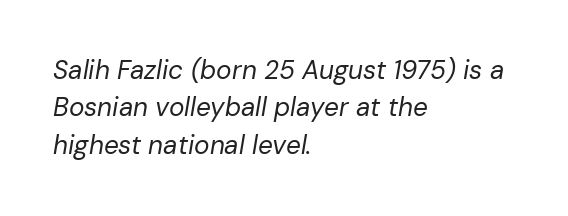
Q: Is the text bold? A: No.
Q: Is the text italic (slanted)? A: Yes, it leans right by about 10 degrees.
Q: Is the text underlined? A: No.
Q: How is the paragraph aligned? A: Left-aligned.
Q: Is the spacing between letters normal or unusually wide? A: Normal.
Q: Is the spacing between lines tight, normal or loose? A: Normal.
